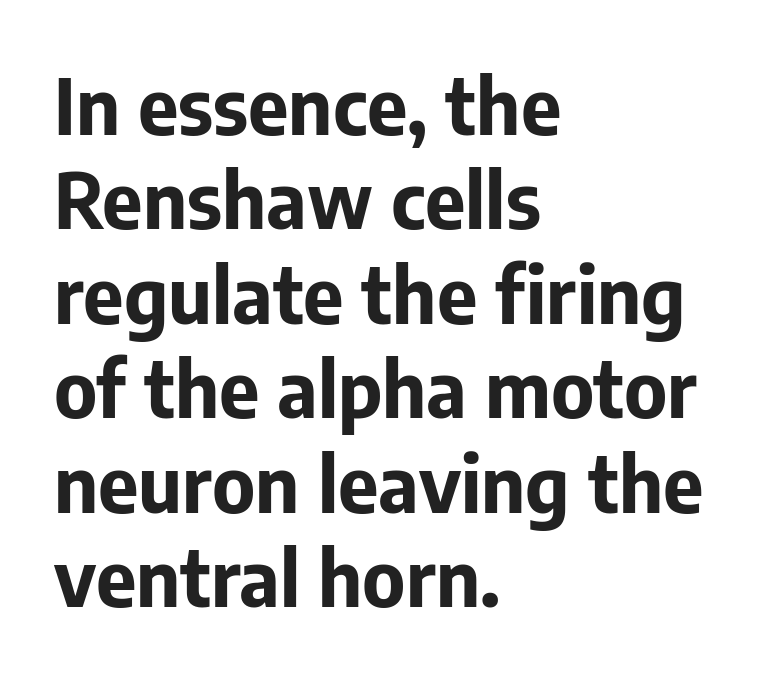
{"serif": "no", "italic": "no", "bold": "yes", "weight": "bold", "width": "normal", "stroke_contrast": "low", "x_height": "medium", "monospaced": "no", "underline": "no", "align": "left", "line_spacing_ratio": 1.21, "letter_spacing": "normal", "letter_spacing_em": 0.0, "glyph_px": 78}
